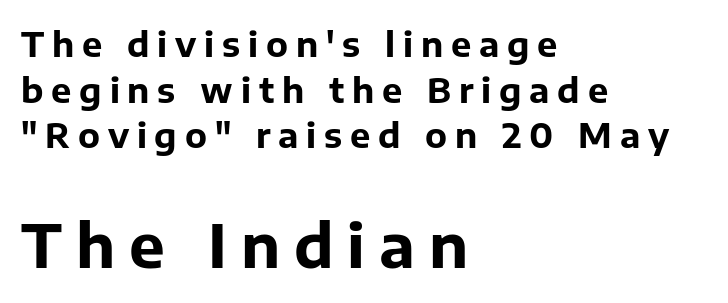
The image shows 60 px bold sans-serif type, upright; set left-aligned, normal line spacing (1.34x), unusually wide letter spacing (+0.23 em), not underlined; the second (bottom) block is 1.76x larger; low stroke contrast and a medium x-height.
